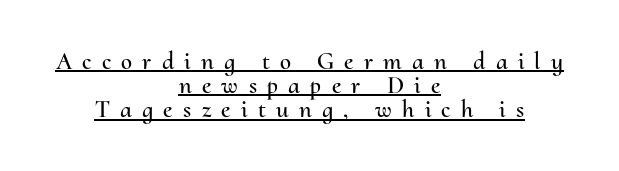
These lines have a slow, spaced-out rhythm from letter to letter. The typesetter has applied underlining to the passage shown. Is there much room between lines? No — they nearly touch. Do the letters lean? They stand straight. Layout note: lines centered.
